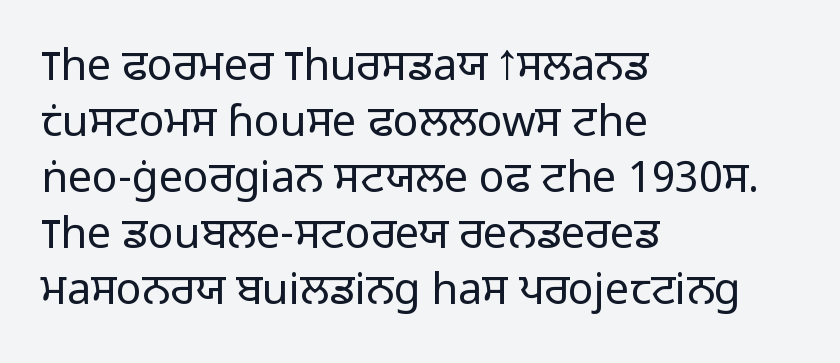
{"serif": "no", "italic": "no", "bold": "no", "weight": "light", "width": "normal", "stroke_contrast": "low", "x_height": "medium", "monospaced": "no", "underline": "no", "align": "left", "line_spacing": "normal", "line_spacing_ratio": 1.3, "letter_spacing": "normal", "letter_spacing_em": 0.0, "glyph_px": 43}
